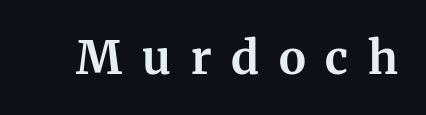
Q: Is the text bold? A: Yes.
Q: Is the text italic (slanted)? A: No, it is upright.
Q: Is the typeface a serif or a sans-serif typeface? A: Serif.
Q: Is the text underlined? A: No.
Q: Is the spacing between letters normal or unusually wide? A: Unusually wide.
Q: Width (condensed, normal, or wide)? A: Normal.
Q: Stroke contrast? A: Medium.
Q: x-height? A: Medium.
Q: Monospaced? A: No.
